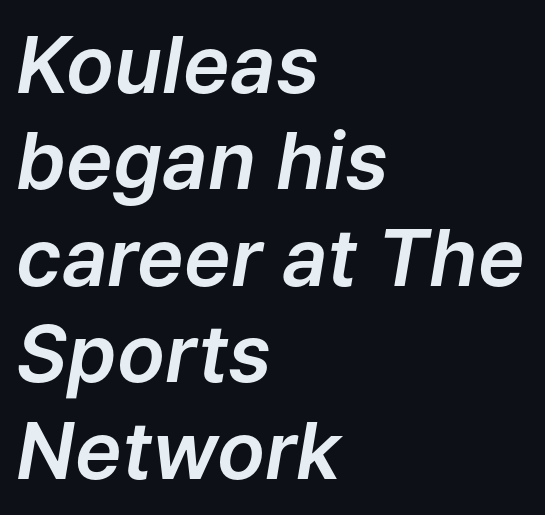
The compositor pushed each line to the left boundary. These lines keep a tight, regular rhythm from letter to letter. In terms of posture, this sample is oblique. The zone under the glyphs is completely vacant. Looks like regular typesetting: each glyph gets only the width it needs.
